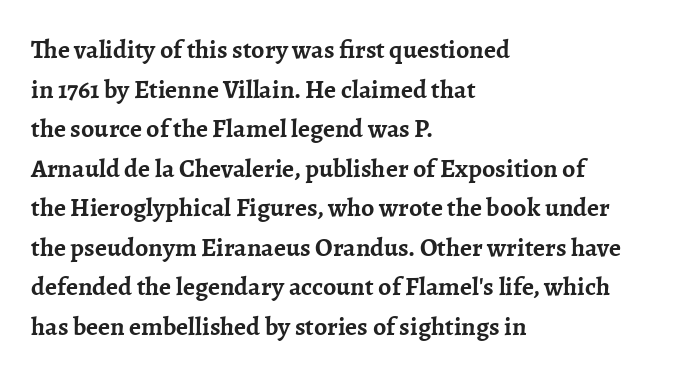
The image shows 26 px bold type, upright; set left-aligned, normal line spacing (1.52x), normal letter spacing, not underlined.
